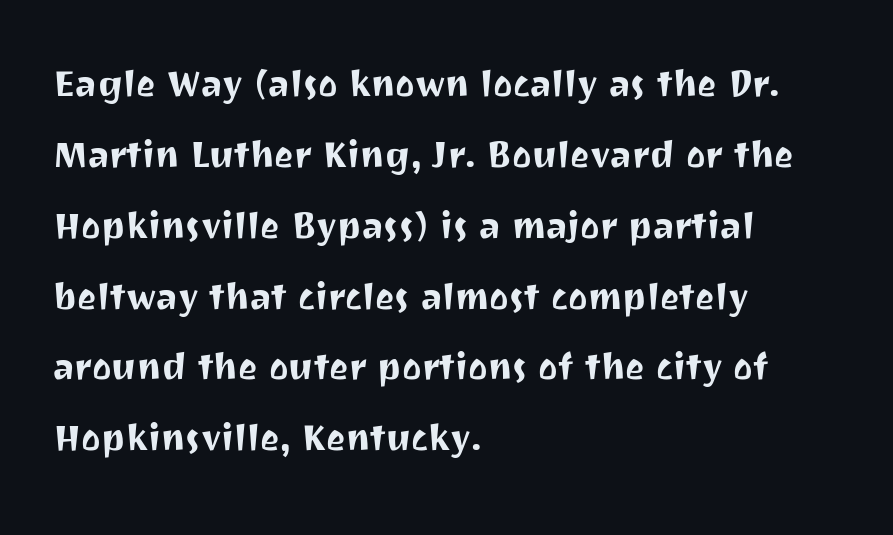
{"serif": "no", "italic": "no", "width": "normal", "stroke_contrast": "medium", "x_height": "medium", "monospaced": "no", "underline": "no", "align": "left", "line_spacing": "normal", "line_spacing_ratio": 1.54, "letter_spacing": "normal", "letter_spacing_em": 0.0, "glyph_px": 46}
